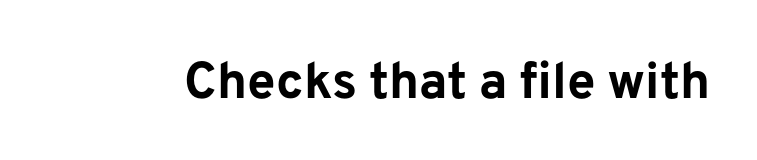
{"serif": "no", "italic": "no", "bold": "yes", "weight": "bold", "width": "normal", "stroke_contrast": "low", "x_height": "medium", "monospaced": "no", "underline": "no", "letter_spacing": "normal", "letter_spacing_em": 0.0, "glyph_px": 51}
